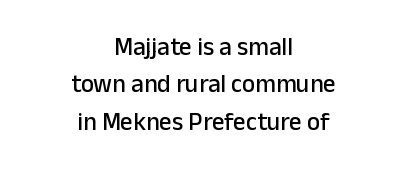
The image shows 25 px text type, upright; set centered, normal line spacing (1.5x), normal letter spacing, not underlined.
